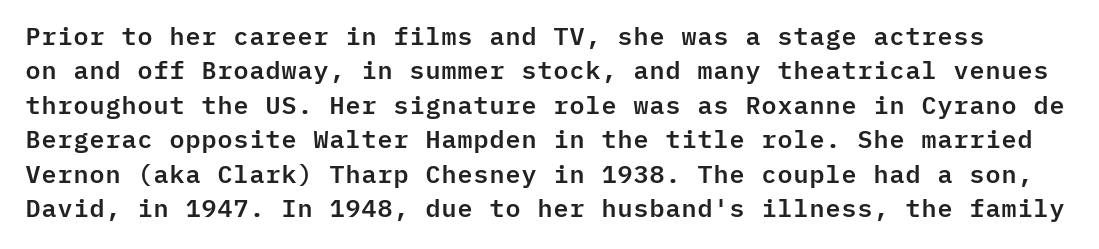
{"italic": "no", "underline": "no", "line_spacing": "normal", "line_spacing_ratio": 1.38, "letter_spacing": "normal", "letter_spacing_em": 0.0, "glyph_px": 25}
